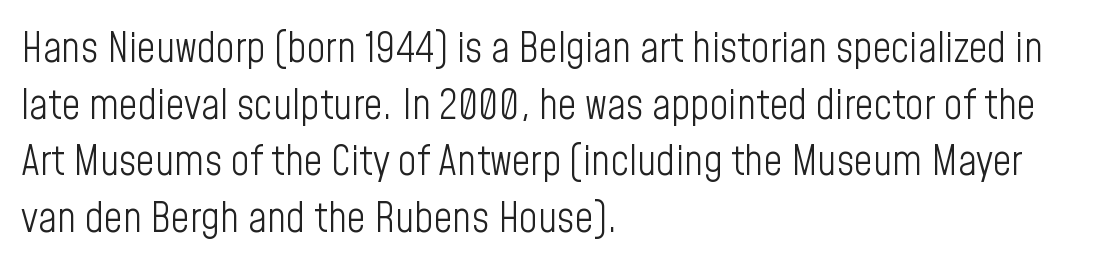
The image shows 41 px light, condensed sans-serif type, upright; set left-aligned, normal line spacing (1.38x), normal letter spacing, not underlined; low stroke contrast and a medium x-height.
